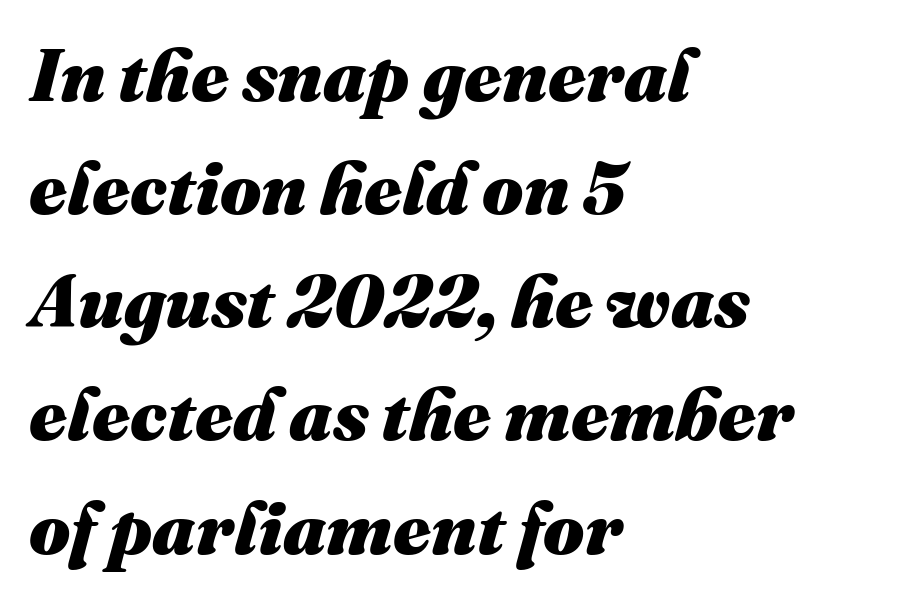
Q: Is the text bold? A: Yes.
Q: Is the text italic (slanted)? A: Yes, it leans right by about 16 degrees.
Q: Is the text underlined? A: No.
Q: How is the paragraph aligned? A: Left-aligned.
Q: Is the spacing between letters normal or unusually wide? A: Normal.
Q: Is the spacing between lines tight, normal or loose? A: Normal.
Q: Width (condensed, normal, or wide)? A: Normal.
Q: Stroke contrast? A: Medium.
Q: x-height? A: Medium.
Q: Monospaced? A: No.
